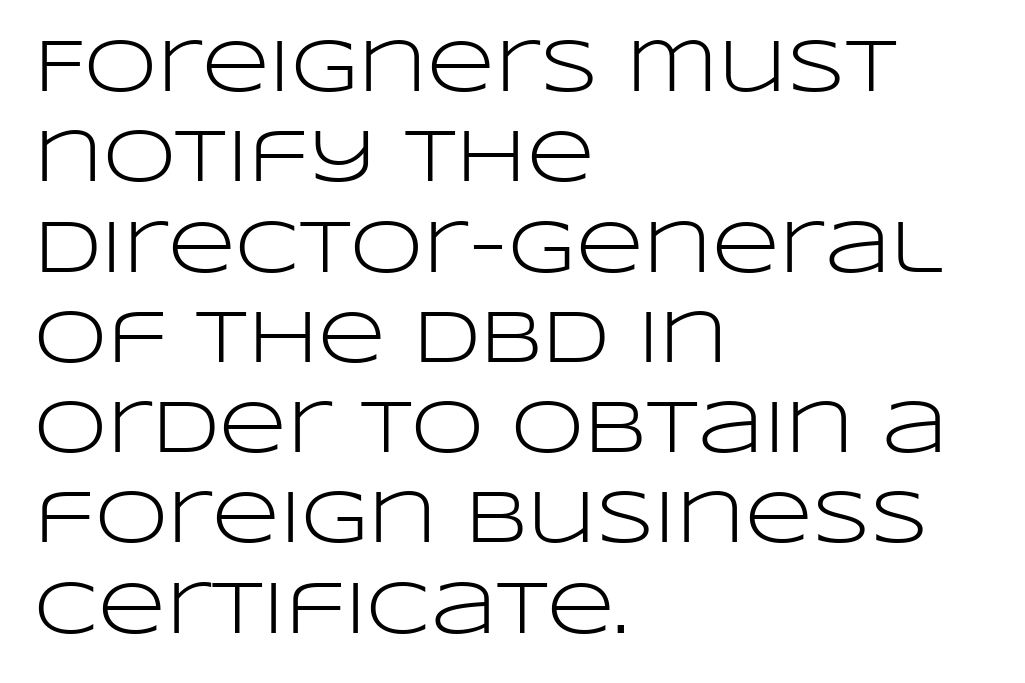
No italicization has been applied; the sample stays upright. These lines stack with their left ends in a neat column. Letterform terminals end flat and unadorned throughout the passage. The words here are not underlined.
